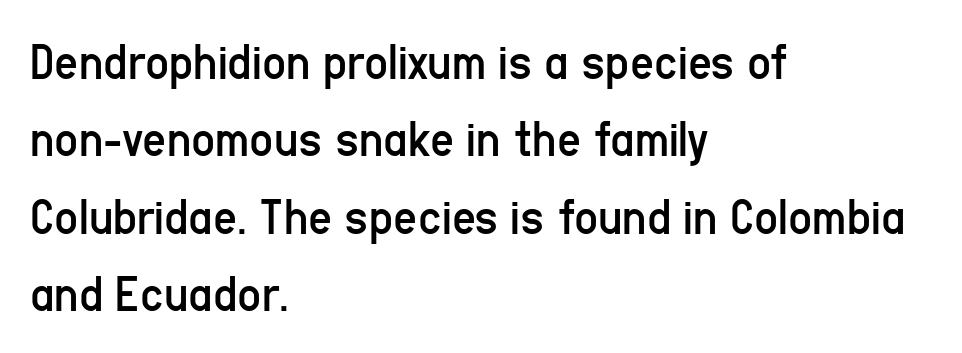
{"serif": "no", "italic": "no", "bold": "no", "weight": "regular", "width": "condensed", "stroke_contrast": "low", "x_height": "medium", "monospaced": "no", "underline": "no", "align": "left", "line_spacing": "normal", "line_spacing_ratio": 1.49, "letter_spacing": "normal", "letter_spacing_em": 0.0, "glyph_px": 52}
